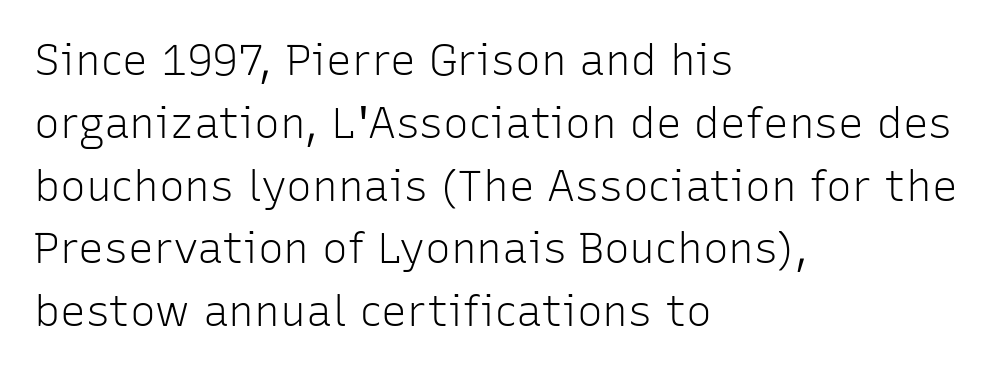
Q: Is the text bold? A: No.
Q: Is the text italic (slanted)? A: No, it is upright.
Q: Is the typeface a serif or a sans-serif typeface? A: Sans-serif.
Q: Is the text underlined? A: No.
Q: How is the paragraph aligned? A: Left-aligned.
Q: Is the spacing between letters normal or unusually wide? A: Normal.
Q: Is the spacing between lines tight, normal or loose? A: Normal.
Q: Width (condensed, normal, or wide)? A: Normal.
Q: Stroke contrast? A: Low.
Q: x-height? A: Medium.
Q: Monospaced? A: No.
